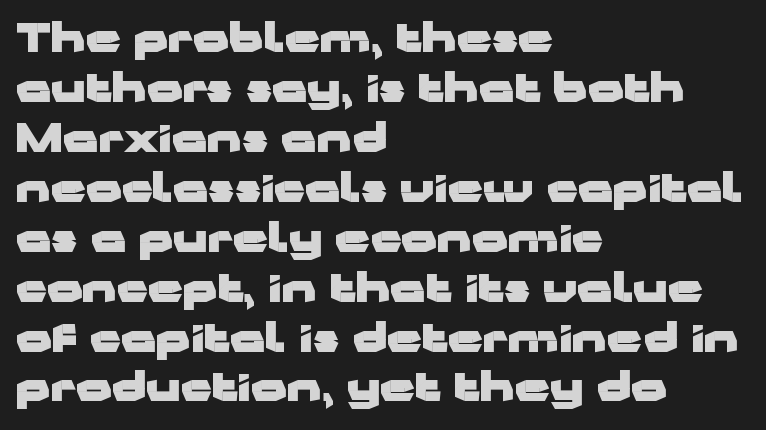
Successive baselines arrive at the customary interval. Unlike italic type, these characters show no tilt at all. The gaps between neighbouring characters are ordinary and unremarkable. You could not count columns in this text — the font is proportionally spaced. What kind of face is this? One without serifs — a sans.
